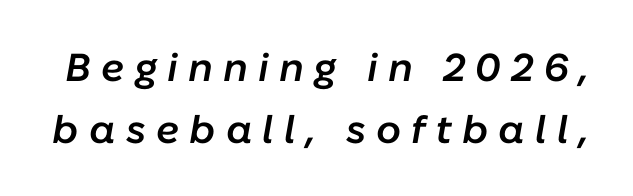
This is the in-between weight designers call semibold or demi. Slant detected: the letters are inclined. Descender tails drop into unmarked territory. Is this a fixed-width face? No — the glyphs have proportional, varying widths. Loose tracking; the words dissolve into strings of separated letters. Successive baselines arrive at the customary interval.
